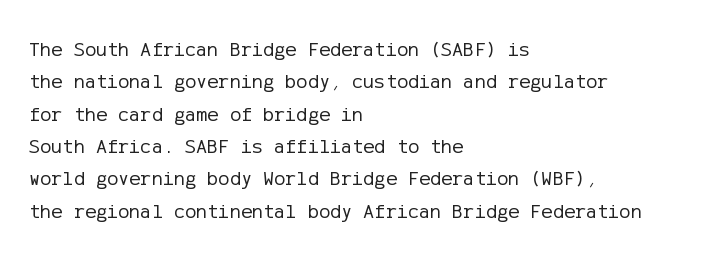
Words float on clear page, feet unadorned. Letters have the restrained weight of plain body copy at most. Horizontal alignment here is leftward, the default for most running prose. Whoever set this chose a conventional vertical rhythm. This sample uses an upright cut, with every glyph sitting square on the baseline.
